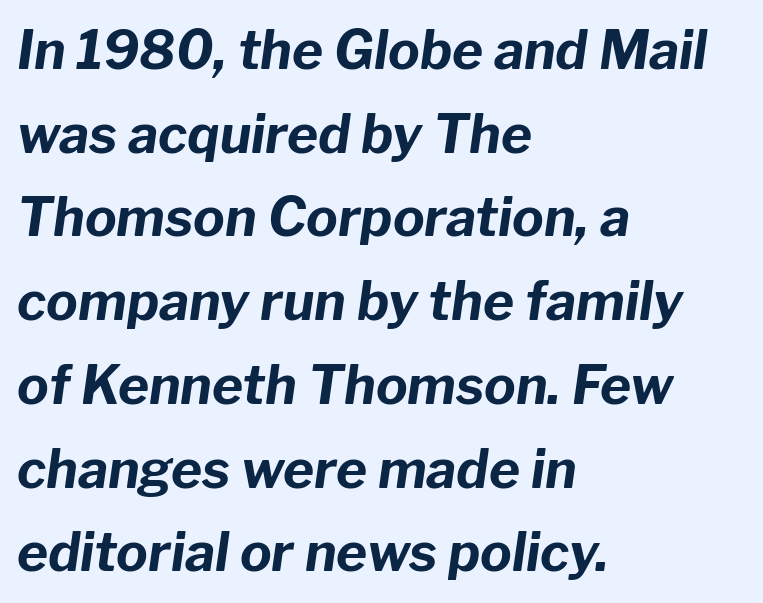
The image shows 53 px bold type, italic (leaning right); set left-aligned, normal line spacing (1.58x), normal letter spacing, not underlined; low stroke contrast and a medium x-height.
